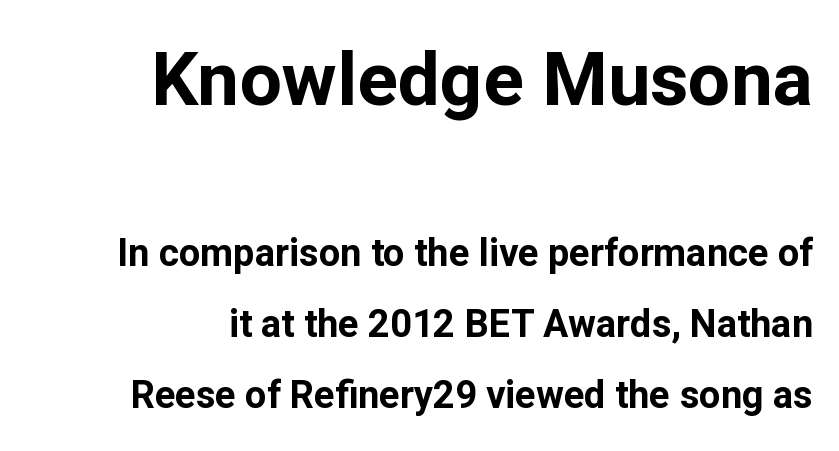
The image shows 75 px bold sans-serif type, upright; set right-aligned, line spacing 1.87x, normal letter spacing, not underlined; the first (top) block is 1.97x larger; low stroke contrast and a medium x-height.
